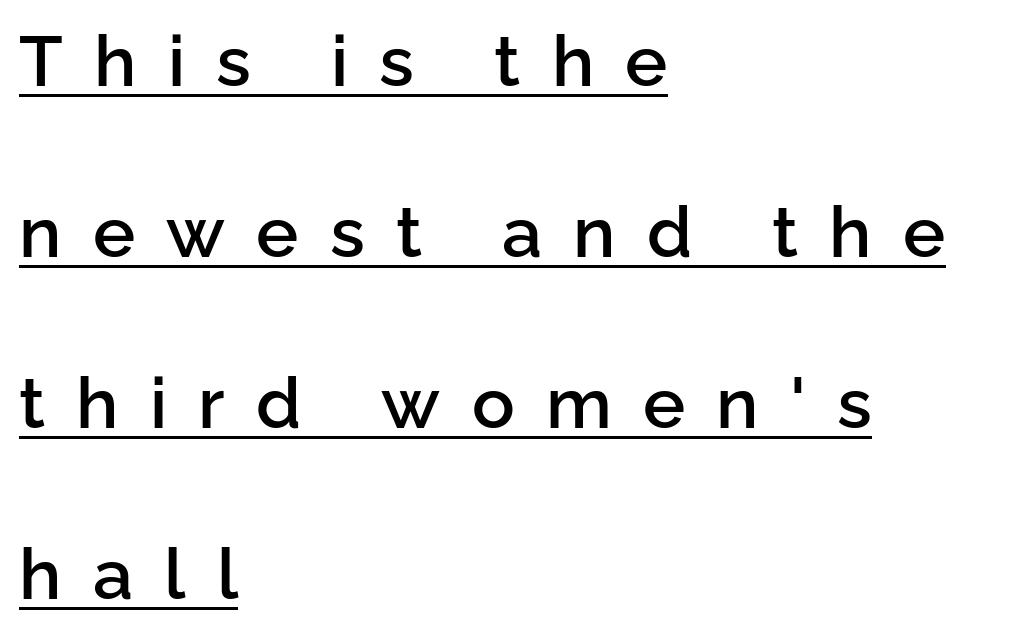
Glance below the letters and you will spot a drawn line. Rows of type keep a wide berth in the vertical direction. Posture: vertical. There is plenty of visible air inserted between adjacent glyphs. The lines in this sample share a left origin and differ only in where they stop. Examine the stroke ends and you'll find no serifs.
